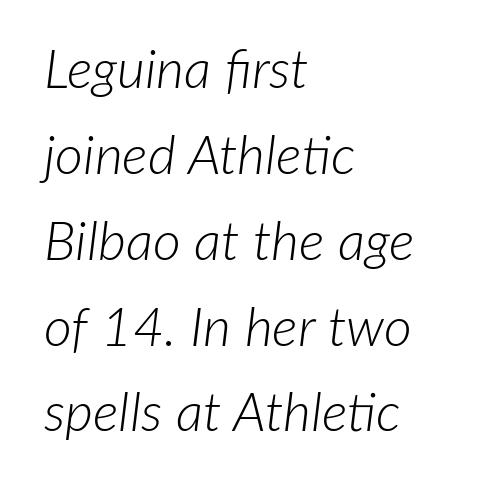
{"italic": "yes", "lean": "right", "slant_degrees": 7, "bold": "no", "weight": "light", "width": "normal", "stroke_contrast": "low", "x_height": "medium", "monospaced": "no", "underline": "no", "align": "left", "line_spacing": "normal", "line_spacing_ratio": 1.59, "letter_spacing": "normal", "letter_spacing_em": 0.0, "glyph_px": 54}
